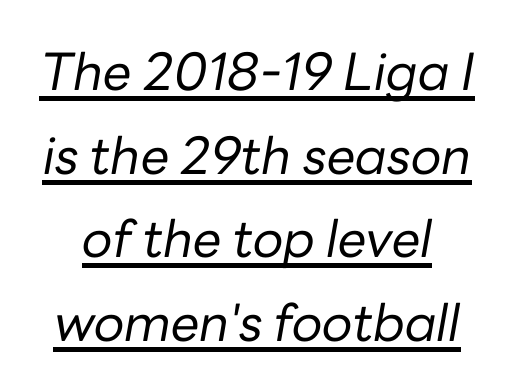
{"italic": "yes", "lean": "right", "slant_degrees": 10, "bold": "no", "weight": "regular", "width": "normal", "stroke_contrast": "low", "x_height": "medium", "monospaced": "no", "underline": "yes", "line_spacing": "normal", "line_spacing_ratio": 1.64, "letter_spacing": "normal", "letter_spacing_em": 0.0, "glyph_px": 51}
